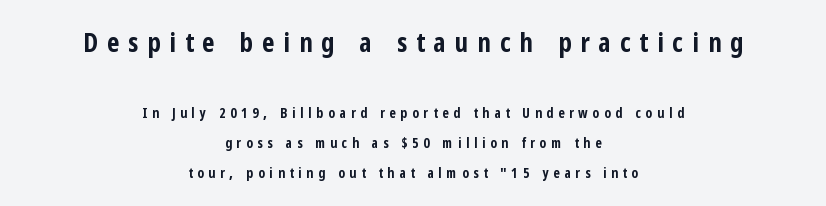
The image shows 27 px bold type, upright; set centered, loose line spacing (2.15x), unusually wide letter spacing (+0.33 em), not underlined; the first (top) block is 1.93x larger.
